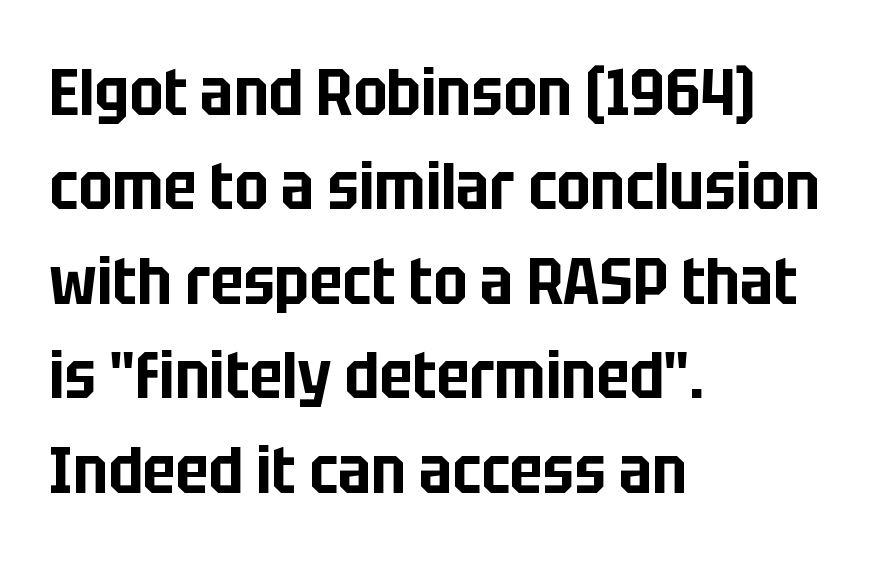
{"serif": "no", "italic": "no", "width": "condensed", "stroke_contrast": "low", "x_height": "large", "monospaced": "no", "underline": "no", "align": "left", "line_spacing": "normal", "line_spacing_ratio": 1.43, "letter_spacing": "normal", "letter_spacing_em": 0.0, "glyph_px": 66}
